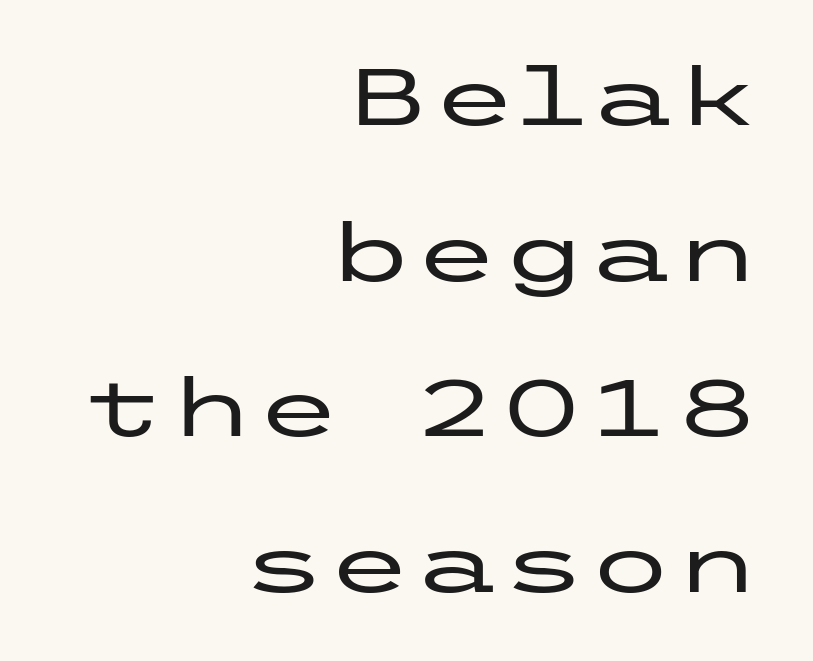
The image shows 79 px wide sans-serif type, upright; set right-aligned, loose line spacing (1.97x), normal letter spacing, not underlined; low stroke contrast and a medium x-height.
